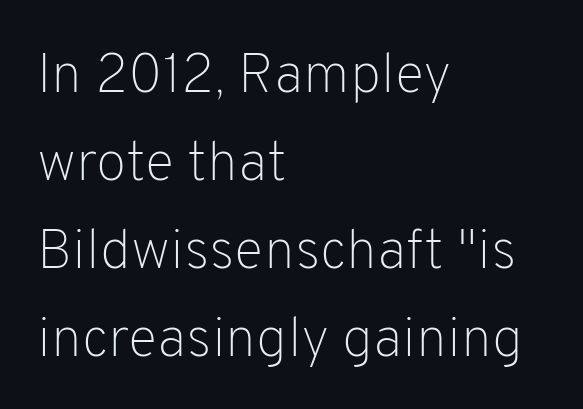
A typesetter would label this face a sans. This is roman type, the default non-slanted kind. Summary of vertical rhythm: regular, with standard interline spacing. The characters are drawn with everyday or finer stroke widths.
